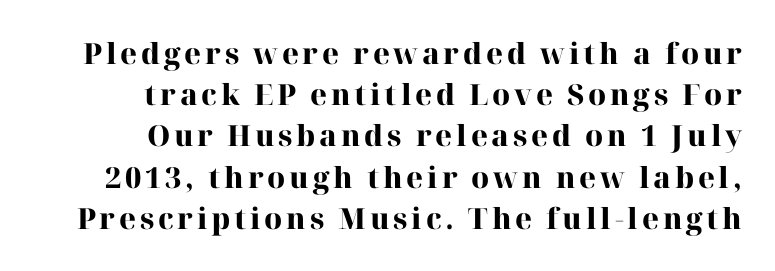
{"serif": "yes", "italic": "no", "bold": "yes", "weight": "heavy", "width": "normal", "stroke_contrast": "high", "x_height": "medium", "monospaced": "no", "underline": "no", "align": "right", "line_spacing": "normal", "line_spacing_ratio": 1.42, "glyph_px": 29}
